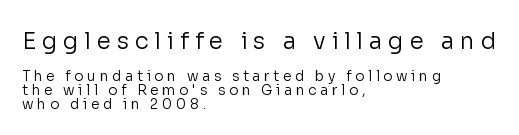
Q: Is the text bold? A: No.
Q: Is the text italic (slanted)? A: No, it is upright.
Q: Is the text underlined? A: No.
Q: How is the paragraph aligned? A: Left-aligned.
Q: Is the spacing between letters normal or unusually wide? A: Unusually wide.
Q: Is the spacing between lines tight, normal or loose? A: Tight.
Q: Which block of text is set in a larger size, the first (top) or the second (bottom)? A: The first (top) one.
